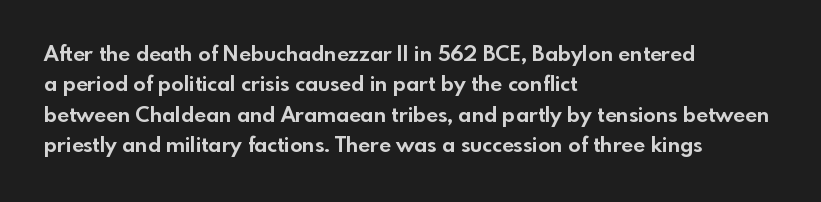
{"italic": "no", "bold": "yes", "underline": "no", "align": "left", "line_spacing": "normal", "line_spacing_ratio": 1.45, "letter_spacing": "normal", "letter_spacing_em": 0.0, "glyph_px": 21}
